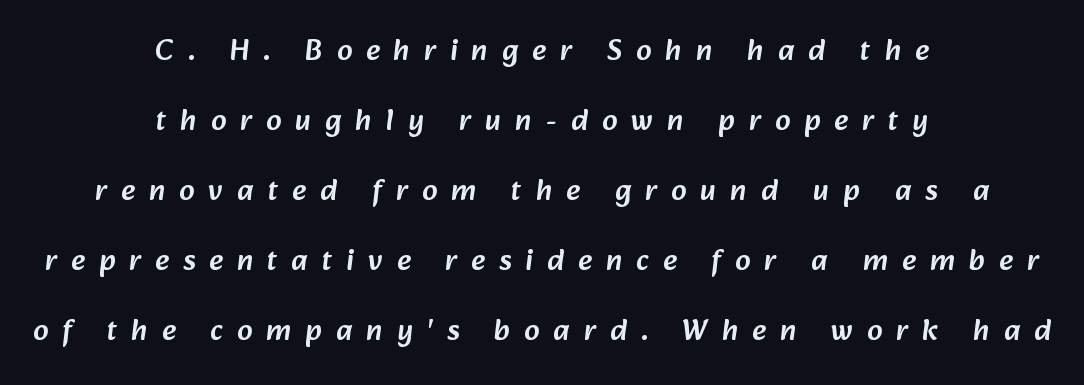
The image shows 30 px sans-serif type; set centered, loose line spacing (2.33x), unusually wide letter spacing (+0.47 em), not underlined; low stroke contrast and a medium x-height.
